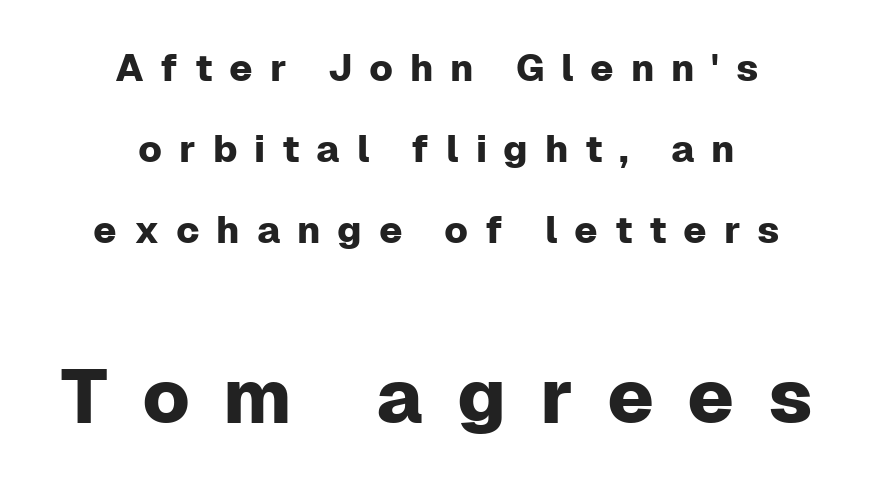
Honestly, the rows look like they've been pulled way apart. Character widths vary here, with narrow letters taking less room than wide ones. Caption: expanded tracking, letters set apart. The designer went with a sans here, leaving each stem footless.
